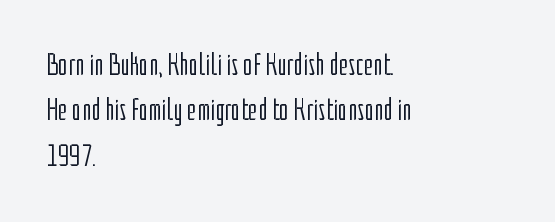
The image shows 32 px light, condensed sans-serif type, upright; set left-aligned, normal line spacing (1.42x), normal letter spacing, not underlined; low stroke contrast and a medium x-height.
